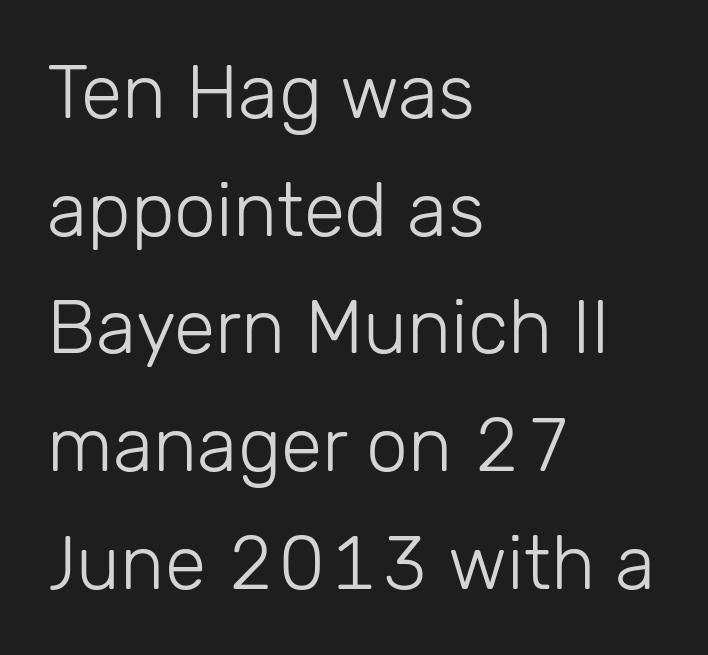
If you drew a ruler down the left edge, every line would touch it. Are there feet on the stems? There aren't — it's a sans. Decoration check: the copy has no underline. It's the straight-up-and-down kind of type.
